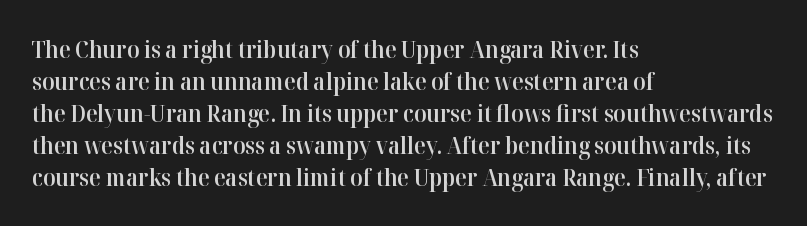
The foot of each line stays bare and open. Weight check: semibold — heavier than regular, not quite bold. Summary of vertical rhythm: regular, with standard interline spacing. Alignment: flush left.
